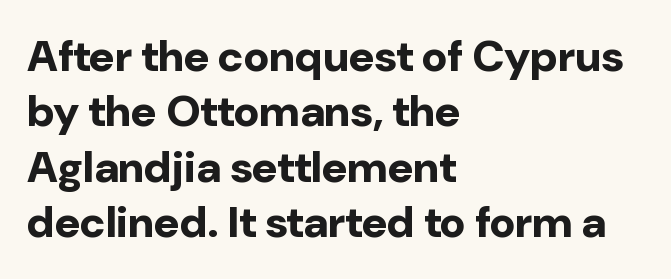
Q: Is the text bold? A: Yes.
Q: Is the text italic (slanted)? A: No, it is upright.
Q: Is the typeface a serif or a sans-serif typeface? A: Sans-serif.
Q: Is the text underlined? A: No.
Q: How is the paragraph aligned? A: Left-aligned.
Q: Is the spacing between letters normal or unusually wide? A: Normal.
Q: Is the spacing between lines tight, normal or loose? A: Normal.
Q: Width (condensed, normal, or wide)? A: Normal.
Q: Stroke contrast? A: Low.
Q: x-height? A: Medium.
Q: Monospaced? A: No.
